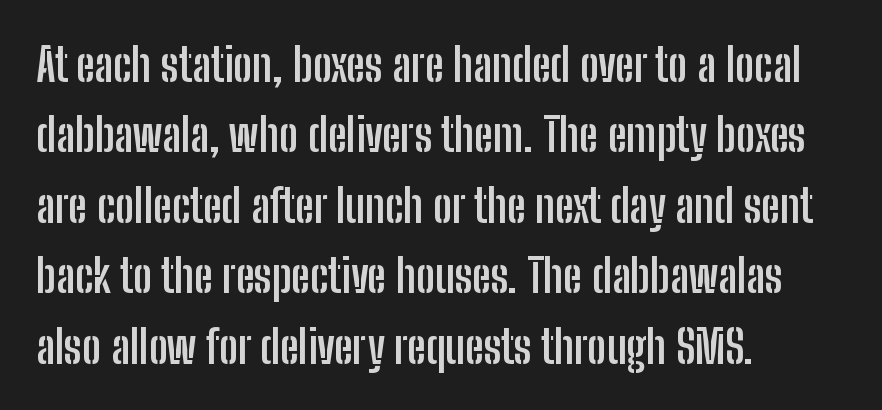
Check the space under the baseline: it is left empty. The glyphs have the mass of a bold cut. Grotesque or geometric, the face here clearly has no serifs. This sample is left-justified, so line endings fall wherever the words run out.
